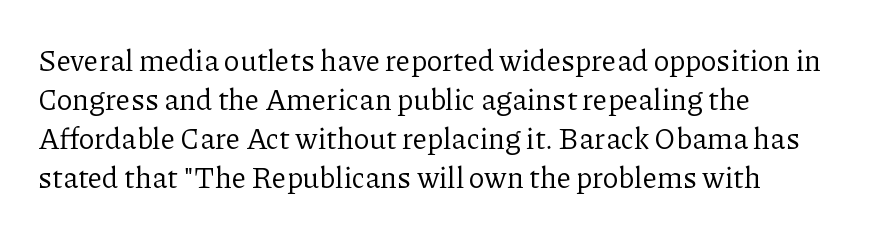
{"serif": "yes", "italic": "no", "bold": "no", "weight": "regular", "width": "normal", "stroke_contrast": "low", "x_height": "medium", "monospaced": "no", "underline": "no", "align": "left", "line_spacing": "normal", "line_spacing_ratio": 1.34, "letter_spacing": "normal", "letter_spacing_em": 0.0, "glyph_px": 29}
